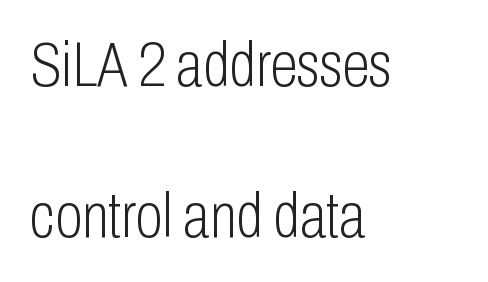
{"serif": "no", "italic": "no", "bold": "no", "weight": "light", "width": "condensed", "stroke_contrast": "low", "x_height": "medium", "monospaced": "no", "underline": "no", "align": "left", "line_spacing": "loose", "line_spacing_ratio": 2.4, "letter_spacing": "normal", "letter_spacing_em": 0.0, "glyph_px": 63}
